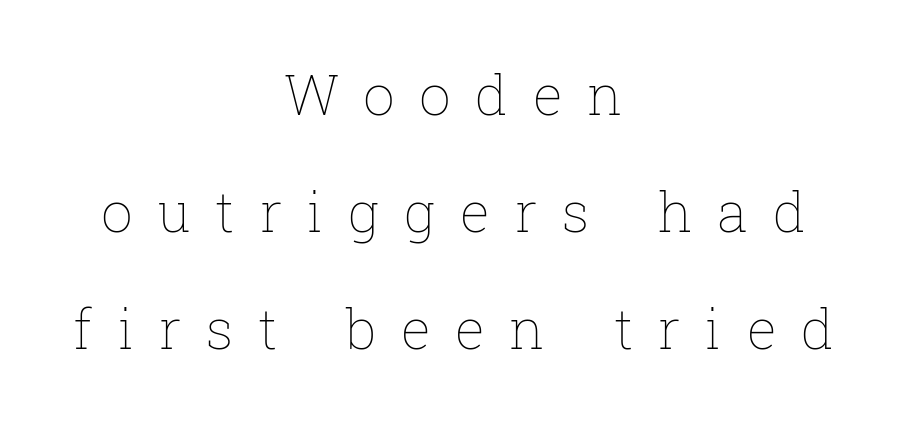
Q: Is the text bold? A: No.
Q: Is the text italic (slanted)? A: No, it is upright.
Q: Is the text underlined? A: No.
Q: How is the paragraph aligned? A: Centered.
Q: Is the spacing between letters normal or unusually wide? A: Unusually wide.
Q: Is the spacing between lines tight, normal or loose? A: Loose.
Q: Width (condensed, normal, or wide)? A: Normal.
Q: Stroke contrast? A: Low.
Q: x-height? A: Medium.
Q: Monospaced? A: No.
